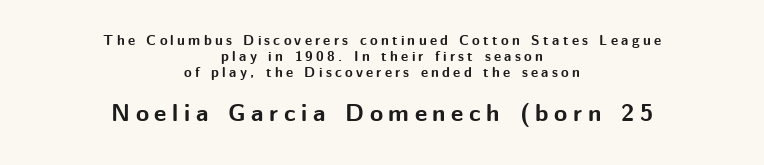
The strip under each line holds only bare page. These words are printed bold, with thick strokes throughout. No italicization has been applied; the sample stays upright. Typesetter's note — lower block bumped up in size, upper block left smaller.
